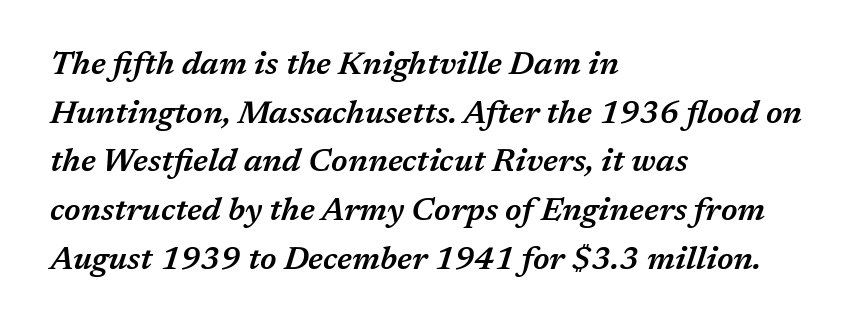
The image shows 32 px semibold type, italic (leaning right); set left-aligned, normal line spacing (1.52x), normal letter spacing, not underlined; medium stroke contrast and a medium x-height.
